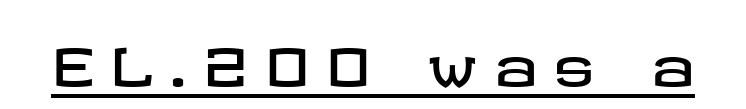
Q: Is the text italic (slanted)? A: No, it is upright.
Q: Is the typeface a serif or a sans-serif typeface? A: Sans-serif.
Q: Is the text underlined? A: Yes.
Q: Is the spacing between letters normal or unusually wide? A: Unusually wide.
Q: Width (condensed, normal, or wide)? A: Wide.
Q: Stroke contrast? A: Low.
Q: x-height? A: Medium.
